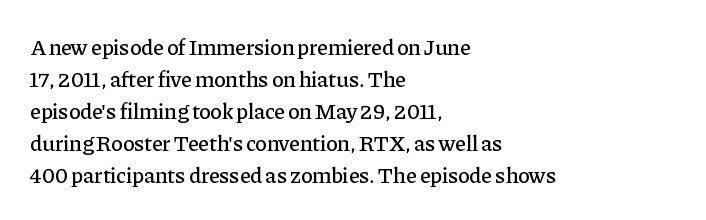
{"italic": "no", "underline": "no", "align": "left", "line_spacing": "normal", "line_spacing_ratio": 1.45, "letter_spacing": "normal", "letter_spacing_em": 0.0, "glyph_px": 22}
